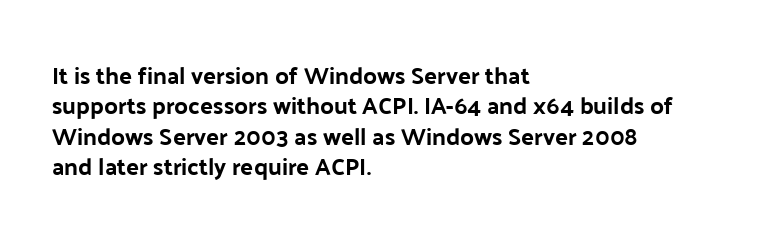
The glyphs are unaccompanied by any horizontal stroke below them. The leading is moderate, giving the passage an even texture. Left-aligned paragraph, ragged on the right. A full-strength bold gives these letters their thick strokes. This sample uses an upright cut, with every glyph sitting square on the baseline.
